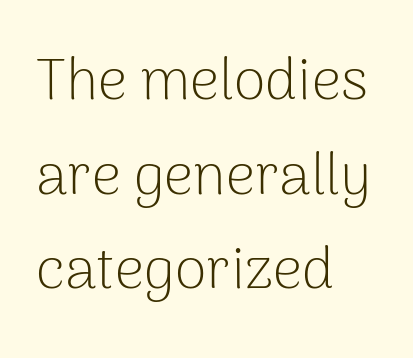
{"serif": "no", "italic": "no", "bold": "no", "weight": "light", "width": "normal", "stroke_contrast": "low", "x_height": "medium", "monospaced": "no", "underline": "no", "align": "left", "line_spacing": "normal", "line_spacing_ratio": 1.63, "letter_spacing": "normal", "letter_spacing_em": 0.0, "glyph_px": 58}
